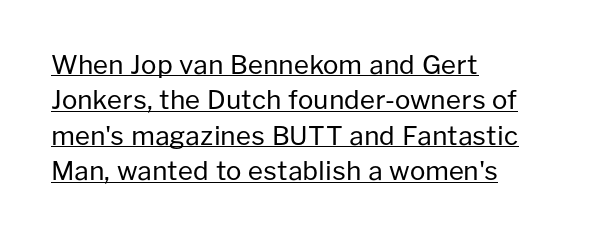
The image shows 26 px text type, upright; set left-aligned, normal line spacing (1.36x), normal letter spacing, underlined.
